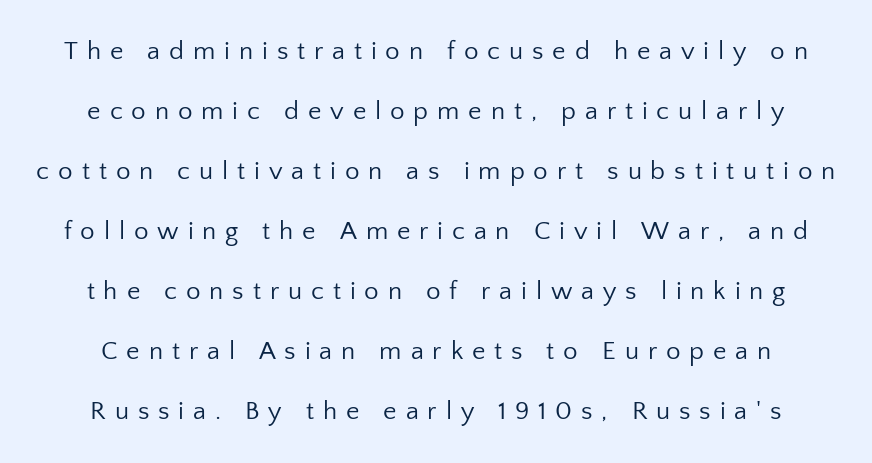
Q: Is the text bold? A: No.
Q: Is the text italic (slanted)? A: No, it is upright.
Q: Is the text underlined? A: No.
Q: Is the spacing between letters normal or unusually wide? A: Unusually wide.
Q: Is the spacing between lines tight, normal or loose? A: Loose.
